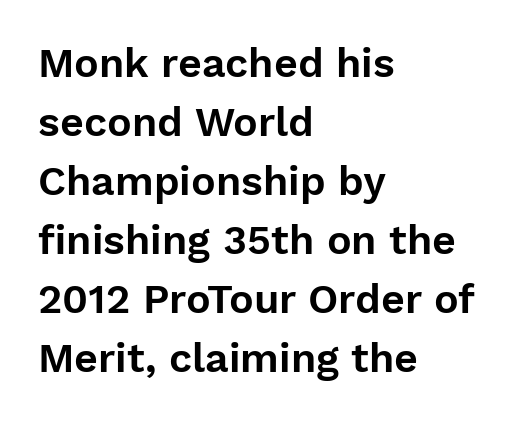
The image shows 41 px sans-serif type, upright; set left-aligned, normal line spacing (1.44x), normal letter spacing, not underlined; low stroke contrast and a medium x-height.
